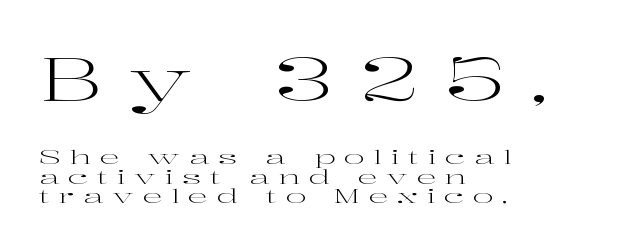
The image shows 59 px regular-weight, wide serif type, upright; set left-aligned, tight line spacing (0.97x), unusually wide letter spacing (+0.44 em), not underlined; the first (top) block is 2.95x larger; high stroke contrast and a medium x-height.
